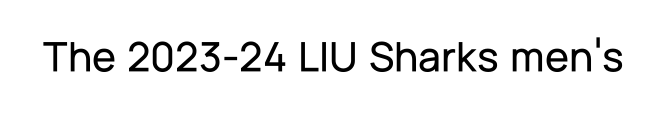
Q: Is the text italic (slanted)? A: No, it is upright.
Q: Is the typeface a serif or a sans-serif typeface? A: Sans-serif.
Q: Is the text underlined? A: No.
Q: Is the spacing between letters normal or unusually wide? A: Normal.
Q: Width (condensed, normal, or wide)? A: Normal.
Q: Stroke contrast? A: Low.
Q: x-height? A: Medium.
Q: Monospaced? A: No.
